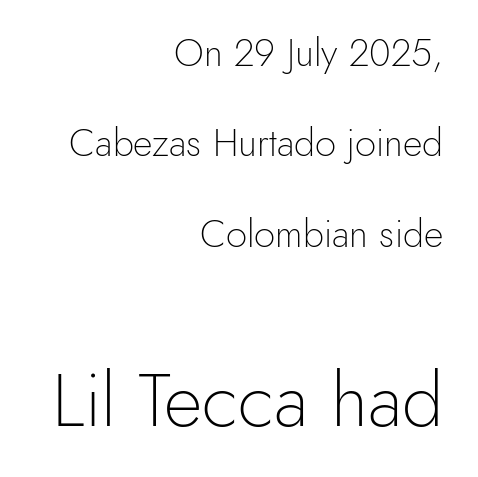
{"serif": "no", "italic": "no", "bold": "no", "weight": "light", "width": "normal", "x_height": "small", "monospaced": "no", "underline": "no", "align": "right", "line_spacing": "loose", "line_spacing_ratio": 2.38, "letter_spacing": "normal", "letter_spacing_em": 0.0, "larger_block": "second", "size_ratio": 1.97, "glyph_px": 75}
